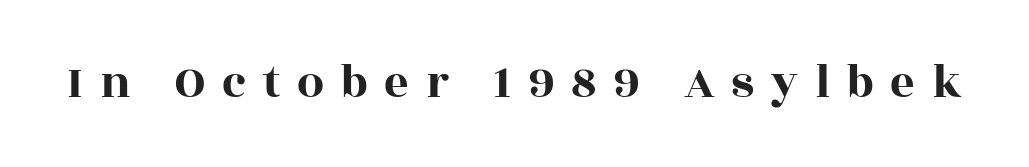
The image shows 48 px wide serif type, upright; set unusually wide letter spacing (+0.35 em), not underlined; a large x-height.
